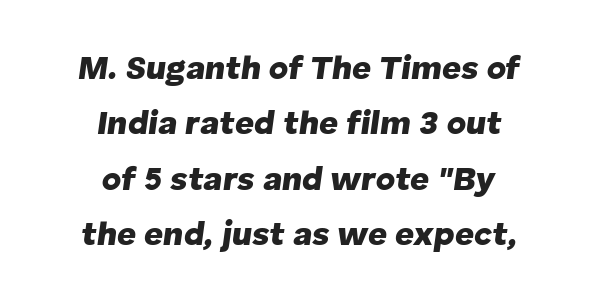
{"italic": "yes", "lean": "right", "slant_degrees": 8, "bold": "yes", "weight": "heavy", "width": "normal", "stroke_contrast": "low", "x_height": "medium", "monospaced": "no", "underline": "no", "align": "center", "line_spacing": "normal", "line_spacing_ratio": 1.68, "letter_spacing": "normal", "letter_spacing_em": 0.0, "glyph_px": 33}
